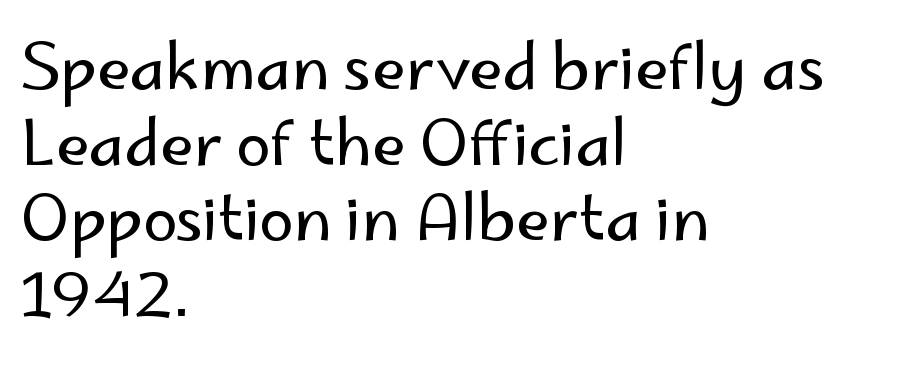
The image shows 62 px regular-weight sans-serif type, upright; set left-aligned, line spacing 1.22x, normal letter spacing, not underlined; low stroke contrast and a small x-height.
